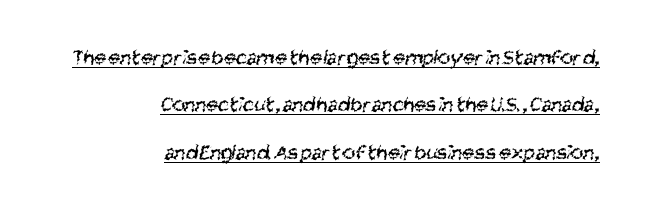
The image shows 22 px text type; set right-aligned, loose line spacing (2.15x), normal letter spacing, underlined.
